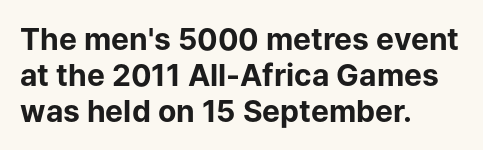
{"serif": "no", "italic": "no", "bold": "yes", "weight": "bold", "width": "normal", "stroke_contrast": "low", "x_height": "medium", "monospaced": "no", "underline": "no", "align": "left", "line_spacing_ratio": 1.2, "letter_spacing": "normal", "letter_spacing_em": 0.0, "glyph_px": 30}
